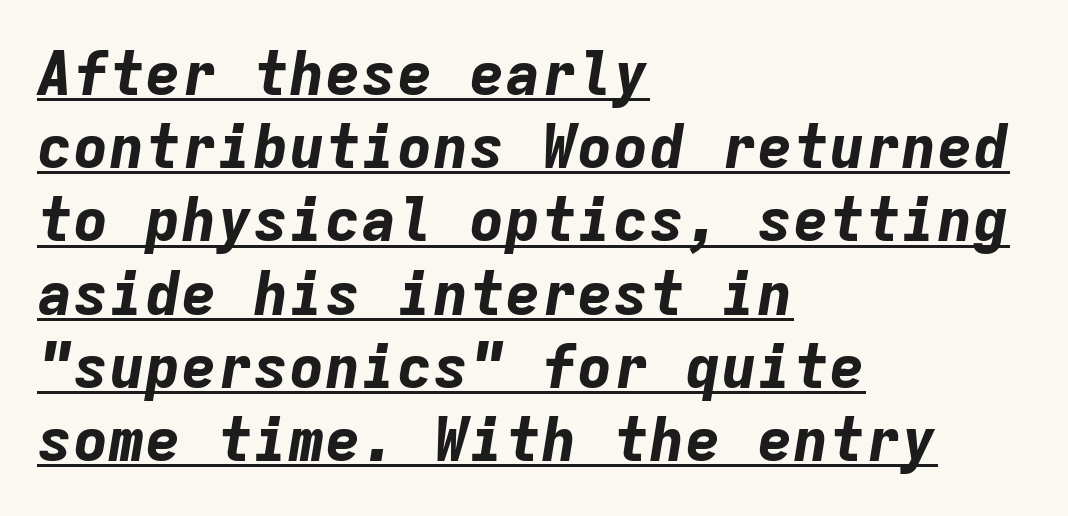
The compositor pushed each line to the left boundary. Rendered with sloped, italic letterforms. These lines keep a tight, regular rhythm from letter to letter. The passage shown is underscored from start to finish.
